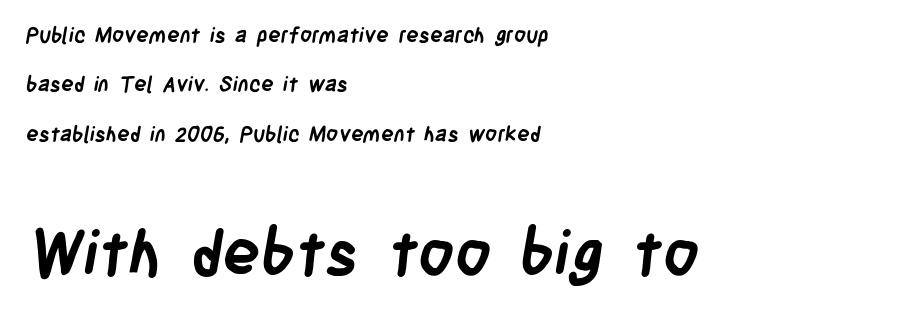
Q: Is the text bold? A: Yes.
Q: Is the typeface a serif or a sans-serif typeface? A: Sans-serif.
Q: Is the text underlined? A: No.
Q: How is the paragraph aligned? A: Left-aligned.
Q: Is the spacing between letters normal or unusually wide? A: Normal.
Q: Is the spacing between lines tight, normal or loose? A: Loose.
Q: Which block of text is set in a larger size, the first (top) or the second (bottom)? A: The second (bottom) one.
Q: Width (condensed, normal, or wide)? A: Condensed.
Q: Stroke contrast? A: Low.
Q: x-height? A: Large.
Q: Monospaced? A: No.
